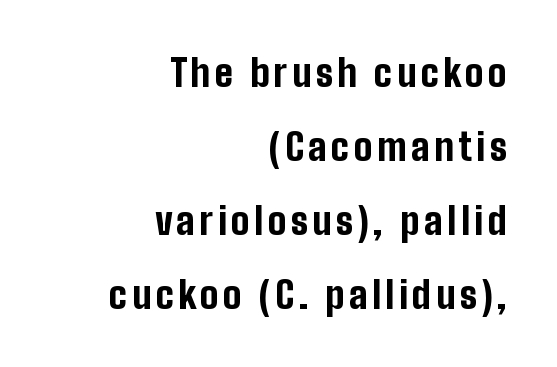
{"serif": "no", "italic": "no", "bold": "yes", "weight": "bold", "width": "condensed", "stroke_contrast": "low", "x_height": "medium", "monospaced": "no", "underline": "no", "align": "right", "line_spacing": "loose", "line_spacing_ratio": 2.0, "glyph_px": 37}
